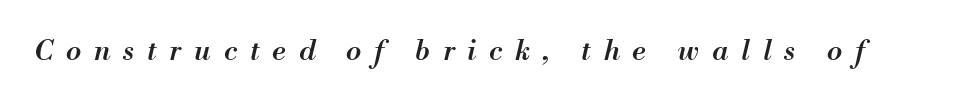
This rendering widens character spacing well past its baseline value. Think of a printed novel: that variable character pitch is what you see here. Clear beneath every line of the passage. This is oblique type, the kind used for emphasis or titles. As a designer I'd log this as weight 600, semibold.
